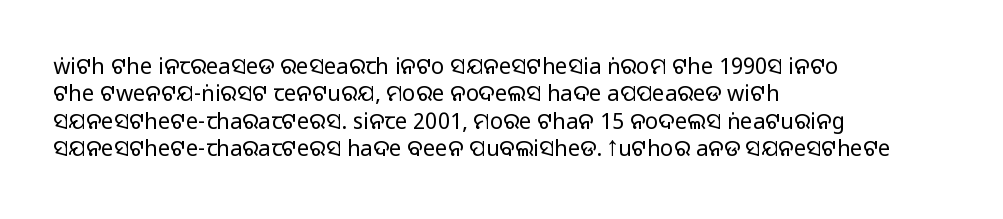
The image shows 22 px text type, upright; set left-aligned, normal line spacing (1.25x), normal letter spacing, not underlined.
